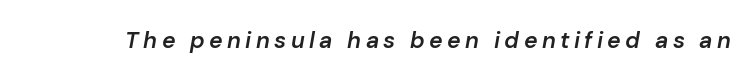
The image shows 23 px text type, italic (leaning right); set not underlined.
